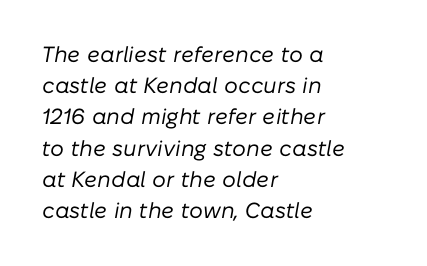
Q: Is the text bold? A: No.
Q: Is the text italic (slanted)? A: Yes, it leans right by about 10 degrees.
Q: Is the text underlined? A: No.
Q: How is the paragraph aligned? A: Left-aligned.
Q: Is the spacing between letters normal or unusually wide? A: Normal.
Q: Is the spacing between lines tight, normal or loose? A: Normal.
